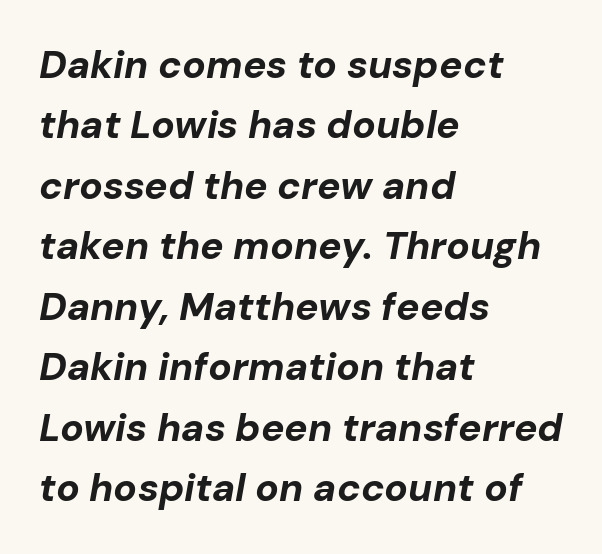
Q: Is the text bold? A: Yes.
Q: Is the text italic (slanted)? A: Yes, it leans right by about 10 degrees.
Q: Is the text underlined? A: No.
Q: How is the paragraph aligned? A: Left-aligned.
Q: Is the spacing between letters normal or unusually wide? A: Normal.
Q: Is the spacing between lines tight, normal or loose? A: Normal.
Q: Width (condensed, normal, or wide)? A: Normal.
Q: Stroke contrast? A: Low.
Q: x-height? A: Medium.
Q: Monospaced? A: No.
